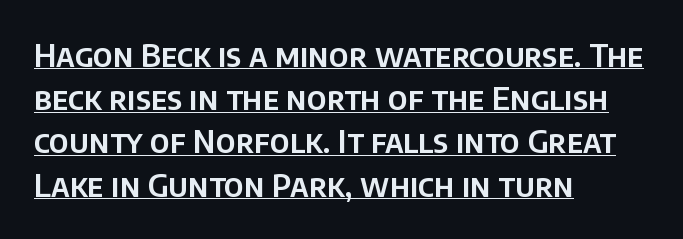
Varying glyph widths throughout — classic text-font behaviour. The font's upright variant was chosen for this text. Has an underline been added? It has. Quick note: interline space is typical. This rendering leaves character spacing at its baseline value.
